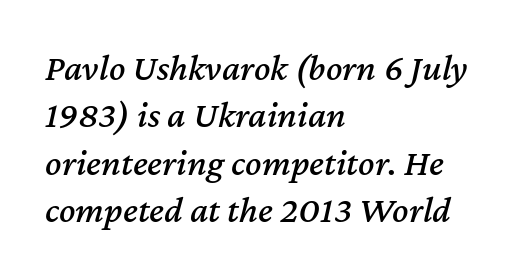
The image shows 38 px text type, italic (leaning right); set left-aligned, normal line spacing (1.25x), normal letter spacing, not underlined; medium stroke contrast and a medium x-height.
